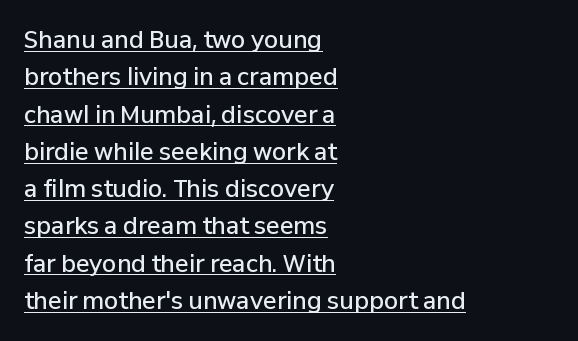
{"italic": "no", "bold": "semi", "underline": "yes", "align": "left", "line_spacing": "normal", "line_spacing_ratio": 1.62, "letter_spacing": "normal", "letter_spacing_em": 0.0, "glyph_px": 23}
